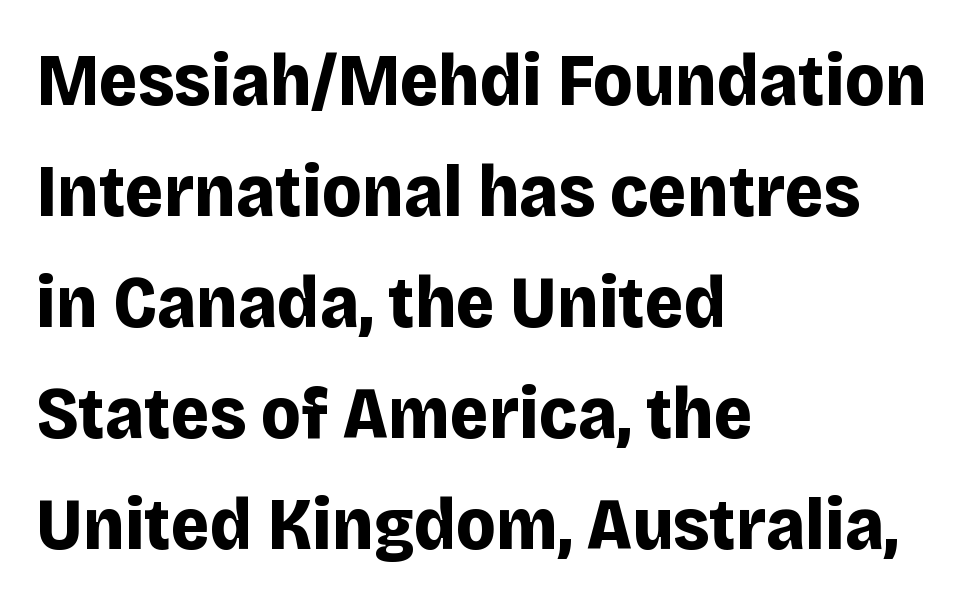
Q: Is the text bold? A: Yes.
Q: Is the text italic (slanted)? A: No, it is upright.
Q: Is the typeface a serif or a sans-serif typeface? A: Sans-serif.
Q: Is the text underlined? A: No.
Q: How is the paragraph aligned? A: Left-aligned.
Q: Is the spacing between letters normal or unusually wide? A: Normal.
Q: Is the spacing between lines tight, normal or loose? A: Normal.
Q: Width (condensed, normal, or wide)? A: Normal.
Q: Stroke contrast? A: Low.
Q: x-height? A: Large.
Q: Monospaced? A: No.
